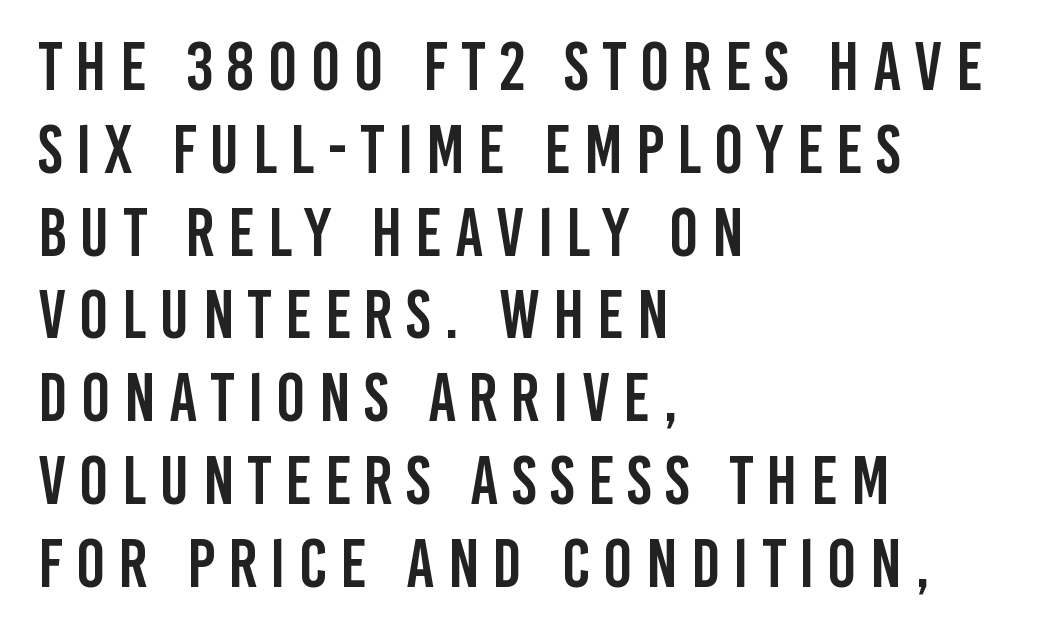
You can tell it's not italic because the verticals are truly vertical. These lines stack with their left ends in a neat column. This sample has the flowing, uneven cadence of proportional lettering. Is this a sans? Yes — the strokes have no serifs.
